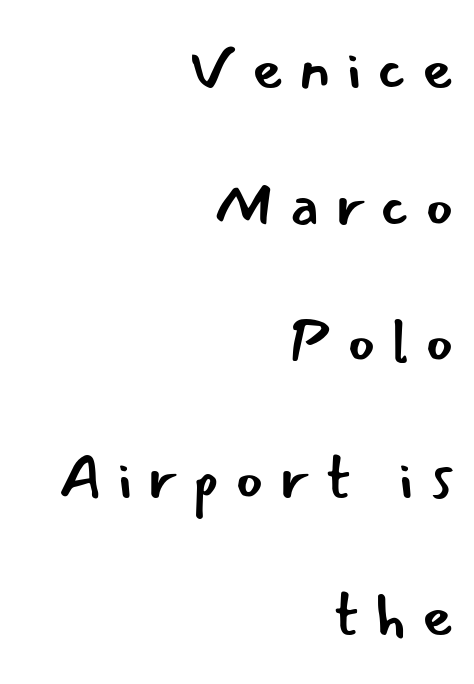
Q: Is the text bold? A: No.
Q: Is the text italic (slanted)? A: No, it is upright.
Q: Is the typeface a serif or a sans-serif typeface? A: Sans-serif.
Q: Is the text underlined? A: No.
Q: How is the paragraph aligned? A: Right-aligned.
Q: Is the spacing between letters normal or unusually wide? A: Unusually wide.
Q: Is the spacing between lines tight, normal or loose? A: Loose.
Q: Width (condensed, normal, or wide)? A: Normal.
Q: Stroke contrast? A: Low.
Q: x-height? A: Small.
Q: Monospaced? A: No.
